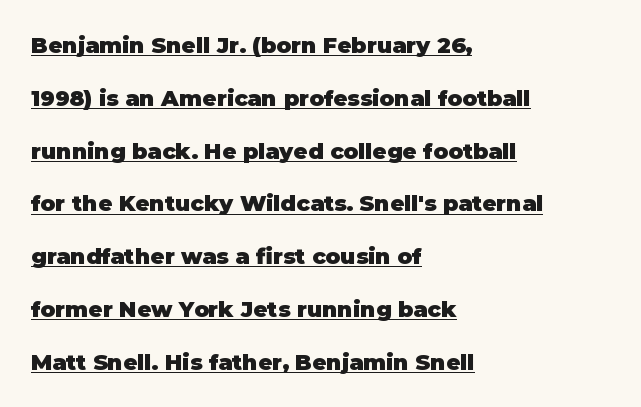
{"italic": "no", "bold": "yes", "underline": "yes", "align": "left", "line_spacing": "loose", "line_spacing_ratio": 2.4, "letter_spacing": "normal", "letter_spacing_em": 0.0, "glyph_px": 22}
